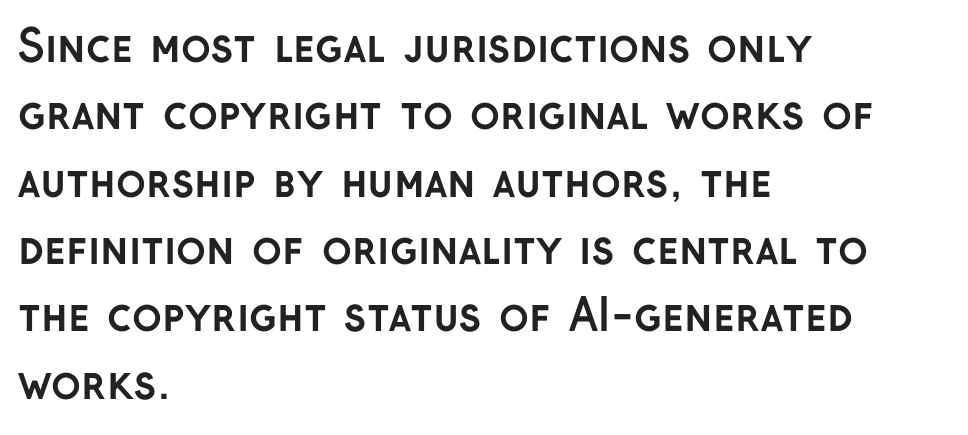
The image shows 44 px semibold sans-serif type, upright; set left-aligned, normal line spacing (1.53x), normal letter spacing, not underlined; low stroke contrast and a medium x-height.
